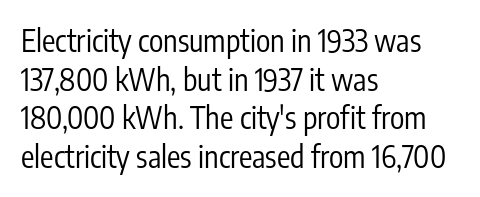
Q: Is the text bold? A: No.
Q: Is the text italic (slanted)? A: No, it is upright.
Q: Is the typeface a serif or a sans-serif typeface? A: Sans-serif.
Q: Is the text underlined? A: No.
Q: How is the paragraph aligned? A: Left-aligned.
Q: Is the spacing between letters normal or unusually wide? A: Normal.
Q: Is the spacing between lines tight, normal or loose? A: Normal.
Q: Width (condensed, normal, or wide)? A: Condensed.
Q: Stroke contrast? A: Low.
Q: x-height? A: Medium.
Q: Monospaced? A: No.
